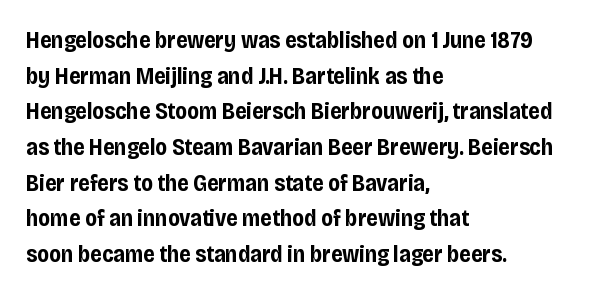
{"italic": "no", "bold": "yes", "underline": "no", "align": "left", "line_spacing": "normal", "line_spacing_ratio": 1.55, "letter_spacing": "normal", "letter_spacing_em": 0.0, "glyph_px": 23}
